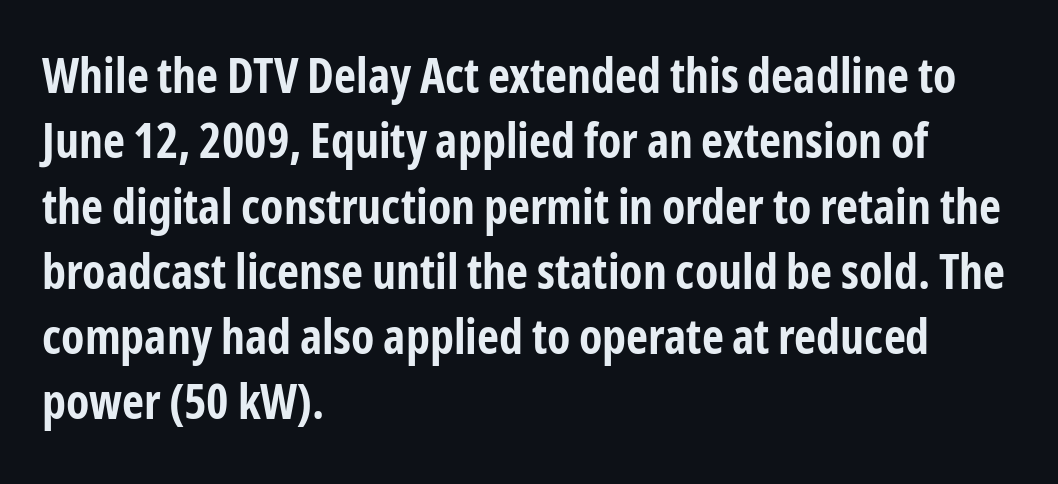
Notice how descenders clear the ascenders below comfortably — that's standard leading. Notice how the passage keeps a crisp vertical edge on the left only. Letterform terminals end flat and unadorned throughout the passage. Each word holds together tightly as a unit, with standard inter-letter gaps. These lines are rendered in a variable-pitch font. How heavy is the stroke? Heavy — this is a bold.
